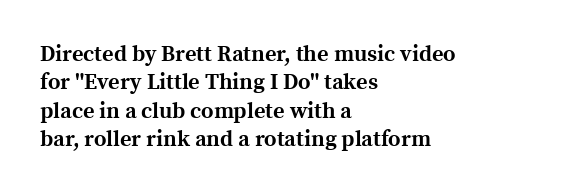
This is the regular roman posture of the typeface. The lines in this sample share a left origin and differ only in where they stop. Standard letterfit; no display-style spreading of the glyphs. Heavy-handed strokes throughout: this text is bold. The space directly below the letters is spotless.
